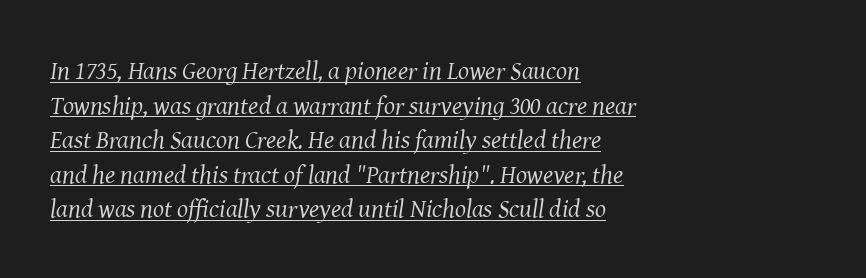
The image shows 26 px text type, italic (leaning right); set left-aligned, normal line spacing (1.33x), normal letter spacing, underlined.
